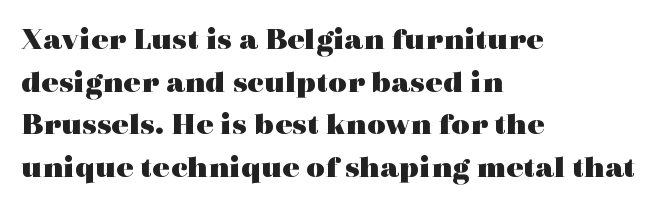
Honestly, the row spacing looks completely unremarkable. Regarding serifs, this sample has them. Unmarked baselines from the first word to the last. Character widths vary here, with narrow letters taking less room than wide ones. Stroke thickness is high; the sample reads as a true bold. Every stem runs plumb, perpendicular to the baseline.
